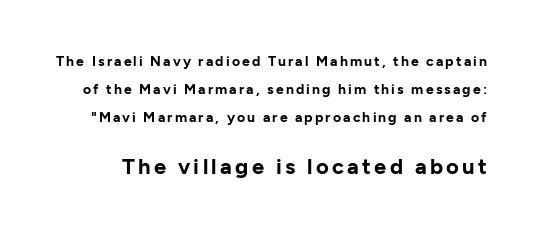
The image shows 22 px bold type, upright; set loose line spacing (1.99x), not underlined; the second (bottom) block is 1.57x larger.
